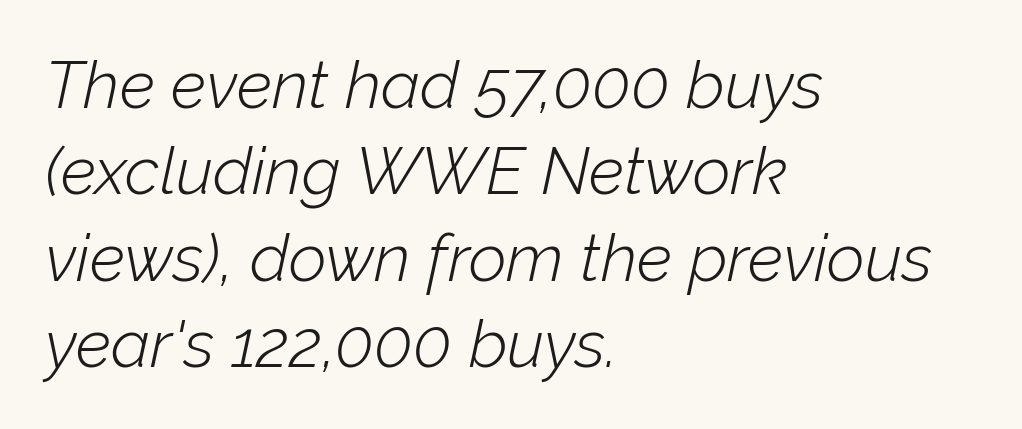
{"italic": "yes", "lean": "right", "slant_degrees": 12, "bold": "no", "weight": "light", "width": "normal", "stroke_contrast": "low", "x_height": "medium", "monospaced": "no", "underline": "no", "align": "left", "line_spacing": "normal", "line_spacing_ratio": 1.31, "letter_spacing": "normal", "letter_spacing_em": 0.0, "glyph_px": 66}
